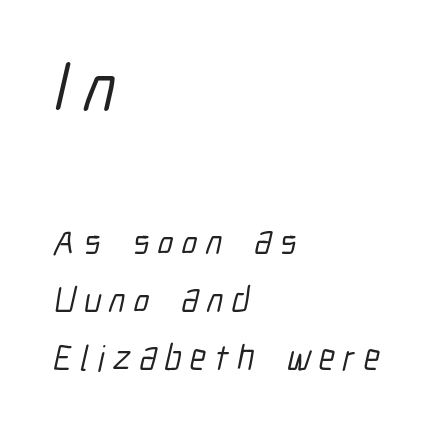
{"serif": "no", "width": "condensed", "stroke_contrast": "low", "x_height": "medium", "monospaced": "no", "underline": "no", "align": "left", "line_spacing": "normal", "line_spacing_ratio": 1.62, "letter_spacing": "wide", "letter_spacing_em": 0.23, "larger_block": "first", "size_ratio": 1.97, "glyph_px": 71}
